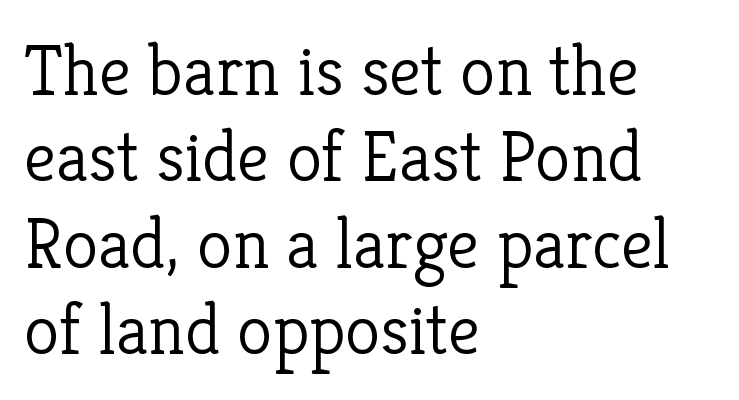
Q: Is the text bold? A: No.
Q: Is the text italic (slanted)? A: No, it is upright.
Q: Is the typeface a serif or a sans-serif typeface? A: Serif.
Q: Is the text underlined? A: No.
Q: How is the paragraph aligned? A: Left-aligned.
Q: Is the spacing between letters normal or unusually wide? A: Normal.
Q: Width (condensed, normal, or wide)? A: Normal.
Q: Stroke contrast? A: Low.
Q: x-height? A: Medium.
Q: Monospaced? A: No.
